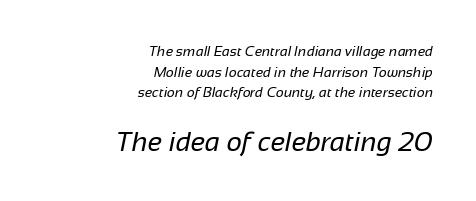
{"bold": "no", "underline": "no", "align": "right", "line_spacing": "normal", "line_spacing_ratio": 1.47, "letter_spacing": "normal", "letter_spacing_em": 0.0, "larger_block": "second", "size_ratio": 1.93, "glyph_px": 27}
